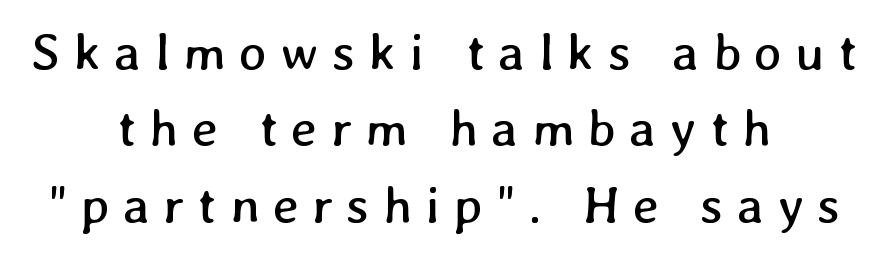
The image shows 52 px regular-weight type; set centered, normal line spacing (1.47x), unusually wide letter spacing (+0.26 em), not underlined; low stroke contrast and a medium x-height.
